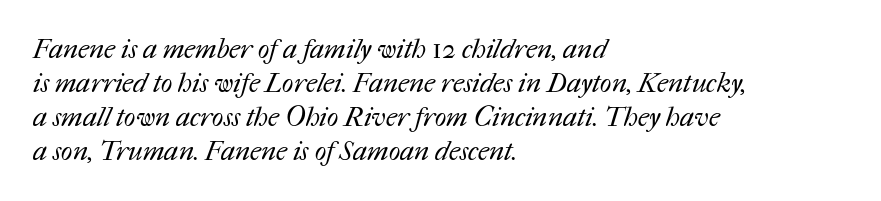
The image shows 27 px text type; set left-aligned, normal line spacing (1.26x), normal letter spacing, not underlined.
